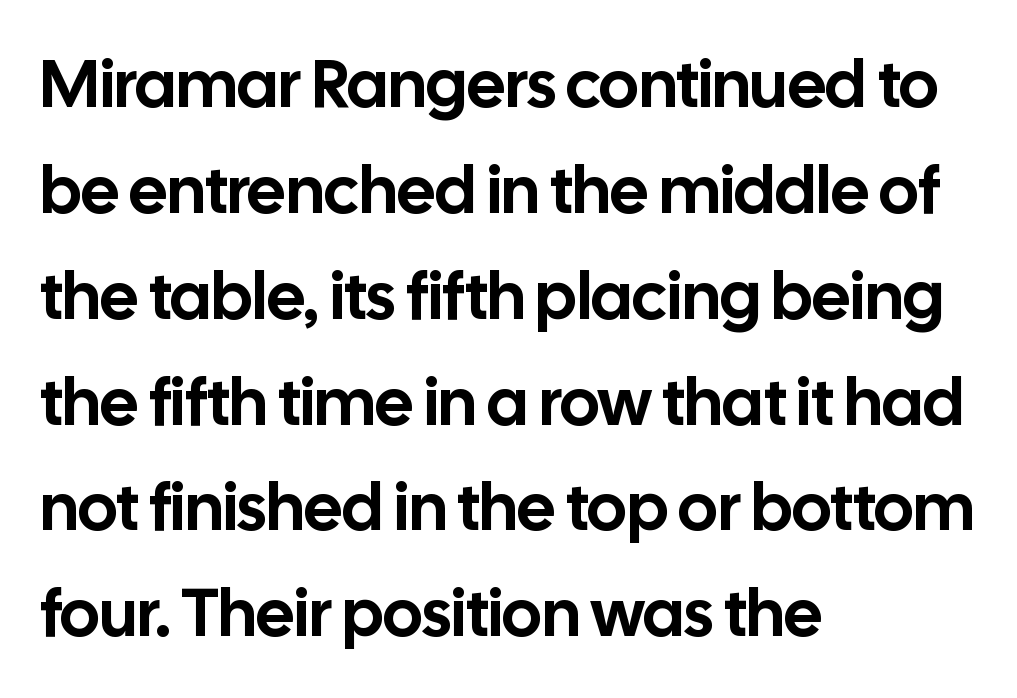
Q: Is the text italic (slanted)? A: No, it is upright.
Q: Is the typeface a serif or a sans-serif typeface? A: Sans-serif.
Q: Is the text underlined? A: No.
Q: How is the paragraph aligned? A: Left-aligned.
Q: Is the spacing between letters normal or unusually wide? A: Normal.
Q: Is the spacing between lines tight, normal or loose? A: Normal.
Q: Width (condensed, normal, or wide)? A: Normal.
Q: Stroke contrast? A: Low.
Q: x-height? A: Medium.
Q: Monospaced? A: No.
